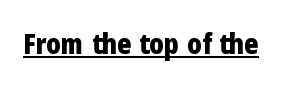
Q: Is the text bold? A: Yes.
Q: Is the text italic (slanted)? A: No, it is upright.
Q: Is the typeface a serif or a sans-serif typeface? A: Sans-serif.
Q: Is the text underlined? A: Yes.
Q: Is the spacing between letters normal or unusually wide? A: Normal.
Q: Width (condensed, normal, or wide)? A: Condensed.
Q: Stroke contrast? A: Low.
Q: x-height? A: Medium.
Q: Monospaced? A: No.
